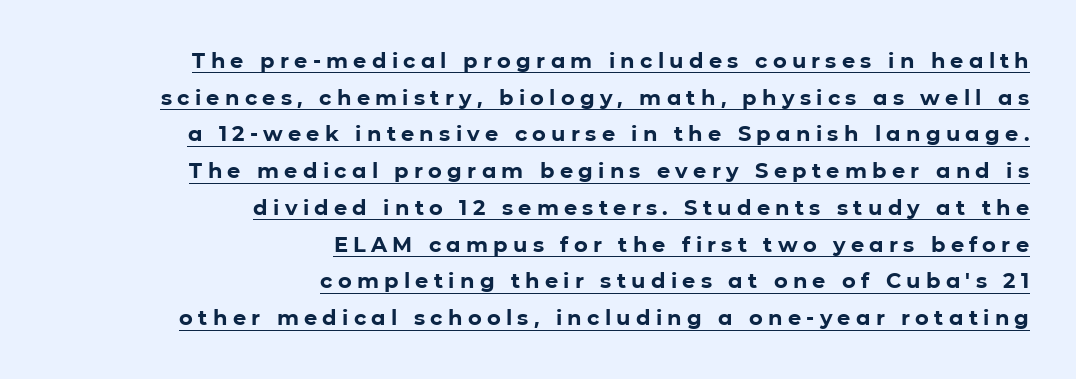
{"italic": "no", "bold": "yes", "underline": "yes", "align": "right", "line_spacing_ratio": 1.75, "letter_spacing": "wide", "letter_spacing_em": 0.25, "glyph_px": 21}
